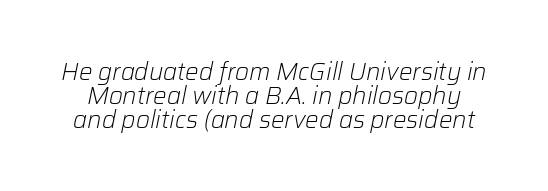
{"italic": "yes", "lean": "right", "slant_degrees": 12, "bold": "no", "underline": "no", "line_spacing": "tight", "line_spacing_ratio": 1.0, "letter_spacing": "normal", "letter_spacing_em": 0.0, "glyph_px": 24}
